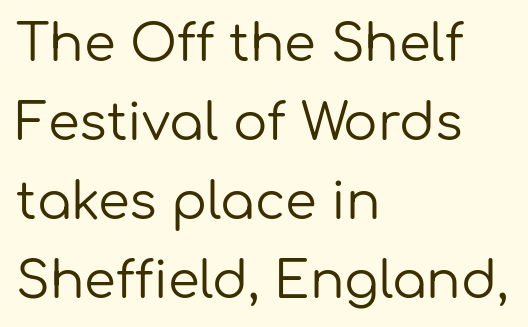
{"serif": "no", "italic": "no", "bold": "no", "weight": "regular", "width": "normal", "stroke_contrast": "low", "x_height": "medium", "monospaced": "no", "underline": "no", "align": "left", "line_spacing": "normal", "line_spacing_ratio": 1.55, "letter_spacing": "normal", "letter_spacing_em": 0.0, "glyph_px": 51}
